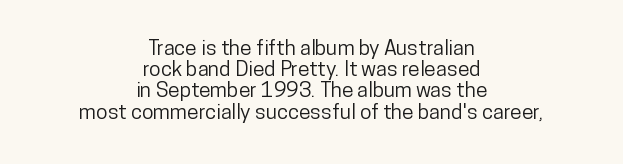
Q: Is the text italic (slanted)? A: No, it is upright.
Q: Is the text underlined? A: No.
Q: How is the paragraph aligned? A: Centered.
Q: Is the spacing between letters normal or unusually wide? A: Normal.
Q: Is the spacing between lines tight, normal or loose? A: Tight.
